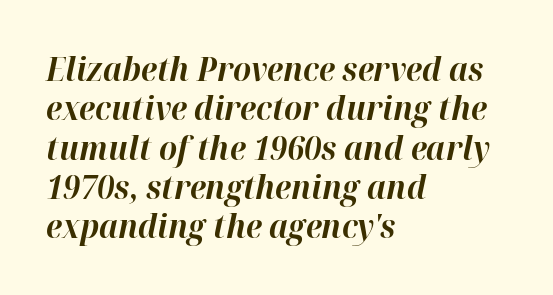
The image shows 32 px bold type, italic (leaning right); set left-aligned, line spacing 1.23x, normal letter spacing, not underlined; high stroke contrast and a medium x-height.
